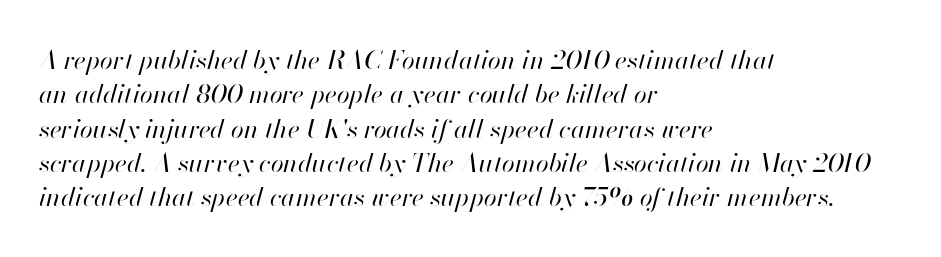
{"italic": "yes", "lean": "right", "slant_degrees": 13, "bold": "no", "underline": "no", "align": "left", "line_spacing": "normal", "line_spacing_ratio": 1.32, "letter_spacing": "normal", "letter_spacing_em": 0.0, "glyph_px": 26}
